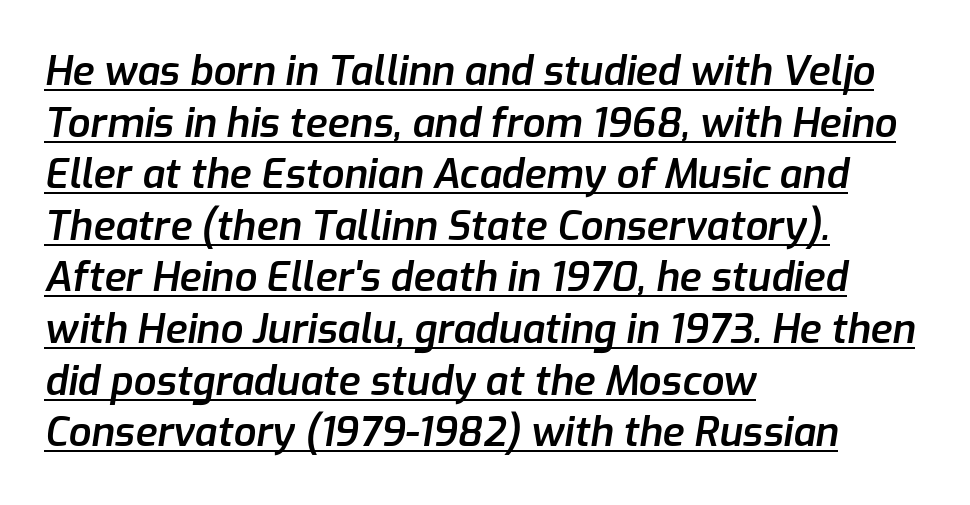
Every character sits at an angle, as italics do. This sample is left-justified, so line endings fall wherever the words run out. Whoever set this chose a conventional vertical rhythm. This is underlined copy, the kind a proofreader might mark for attention.
